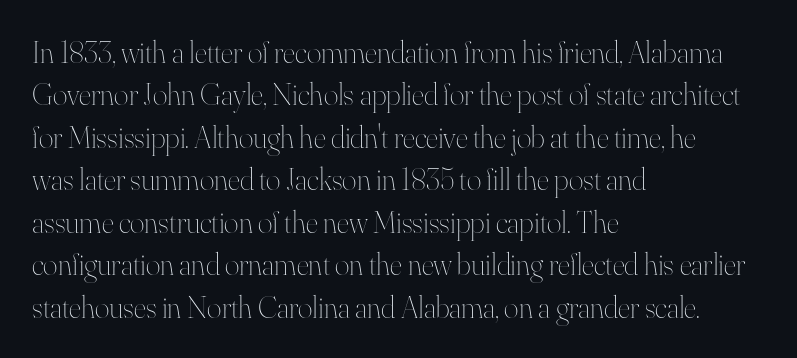
{"italic": "no", "bold": "no", "weight": "thin", "width": "normal", "stroke_contrast": "high", "x_height": "small", "monospaced": "no", "underline": "no", "align": "left", "line_spacing": "normal", "line_spacing_ratio": 1.37, "letter_spacing": "normal", "letter_spacing_em": 0.0, "glyph_px": 31}
